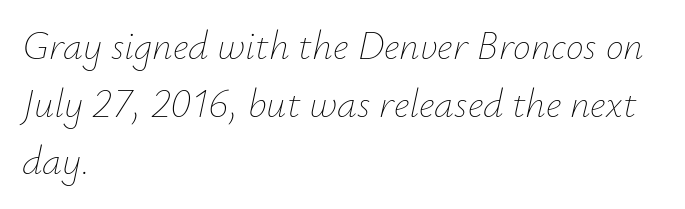
Each line starts at the same left margin while the right side varies. The letters look calm and open, with moderate or lighter stems. Baseline-to-baseline distance is the conventional proportion of letter height. Designer's note — italics engaged. Default kerning and tracking; the words read as compact shapes. Character widths vary here, with narrow letters taking less room than wide ones.
